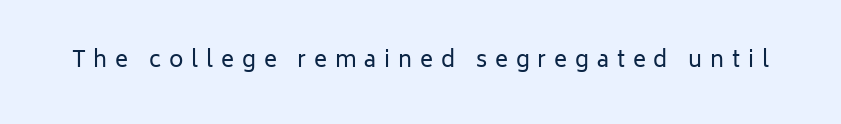
The image shows 22 px text type, upright; set unusually wide letter spacing (+0.36 em), not underlined.
